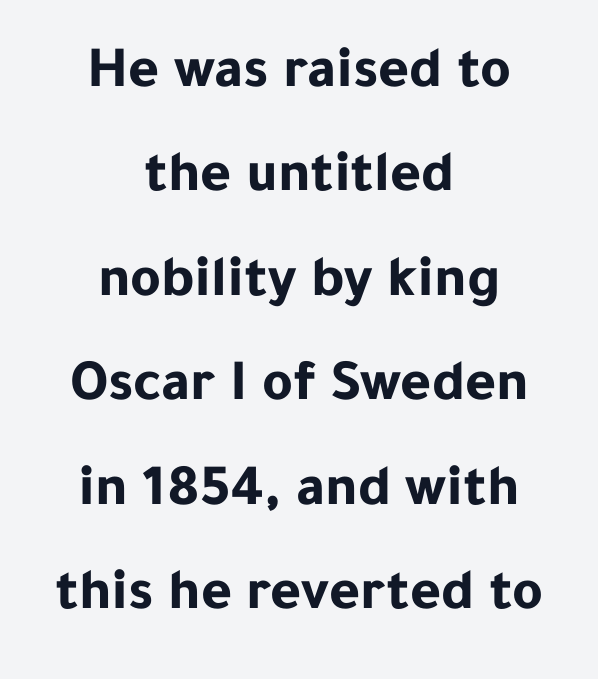
Q: Is the text bold? A: Yes.
Q: Is the text italic (slanted)? A: No, it is upright.
Q: Is the typeface a serif or a sans-serif typeface? A: Sans-serif.
Q: Is the text underlined? A: No.
Q: How is the paragraph aligned? A: Centered.
Q: Is the spacing between letters normal or unusually wide? A: Normal.
Q: Width (condensed, normal, or wide)? A: Normal.
Q: Stroke contrast? A: Low.
Q: x-height? A: Medium.
Q: Monospaced? A: No.
